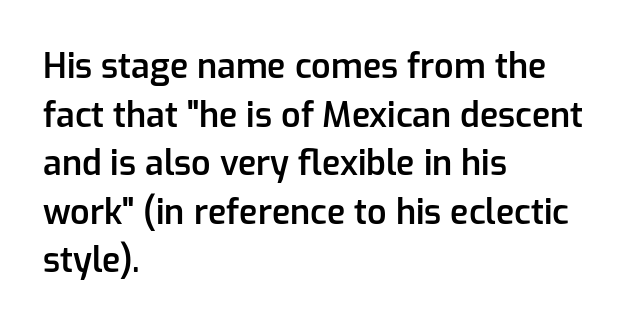
Does the type have serifs? No, each stem ends abruptly. This is the in-between weight designers call semibold or demi. This rendering features lettering with no underline. Is there any slant? The stems are plumb. Note the varied advance widths — an 'i' is clearly narrower than an 'm'.
